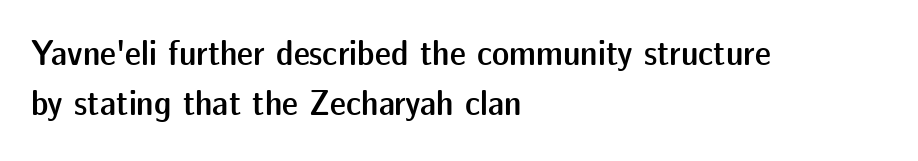
Inter-character spacing is left at the font's built-in metrics. This sample has the flowing, uneven cadence of proportional lettering. Does the copy run flush right? No — it runs flush left. This is the in-between weight designers call semibold or demi.
